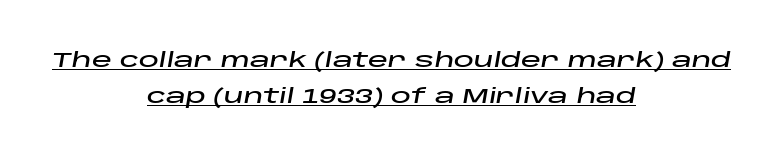
The image shows 20 px text type, italic (leaning right); set centered, line spacing 1.81x, normal letter spacing, underlined.
